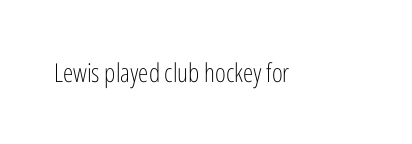
{"italic": "no", "bold": "no", "underline": "no", "letter_spacing": "normal", "letter_spacing_em": 0.0, "glyph_px": 26}
